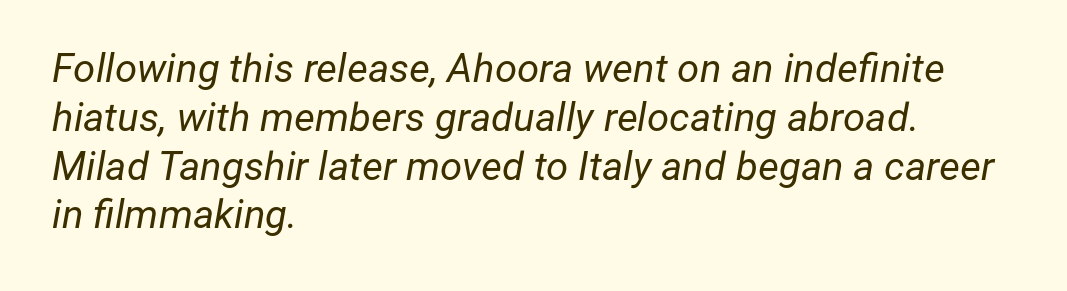
{"italic": "yes", "lean": "right", "slant_degrees": 12, "bold": "no", "weight": "regular", "width": "normal", "stroke_contrast": "low", "x_height": "medium", "monospaced": "no", "underline": "no", "align": "left", "line_spacing_ratio": 1.22, "letter_spacing": "normal", "letter_spacing_em": 0.0, "glyph_px": 40}
